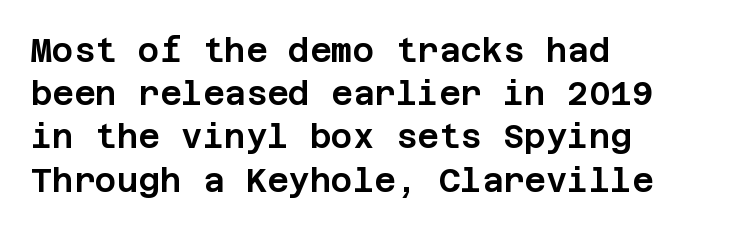
The image shows 33 px sans-serif type, upright; set left-aligned, normal line spacing (1.31x), normal letter spacing, not underlined; low stroke contrast and a large x-height.
